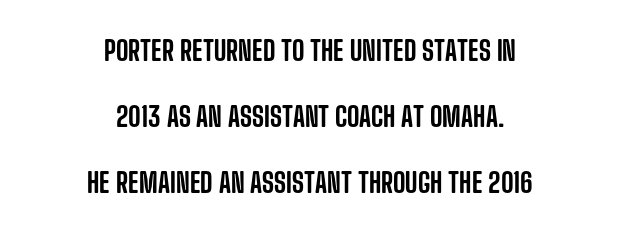
The image shows 27 px text type, upright; set centered, loose line spacing (2.44x), normal letter spacing, not underlined.
